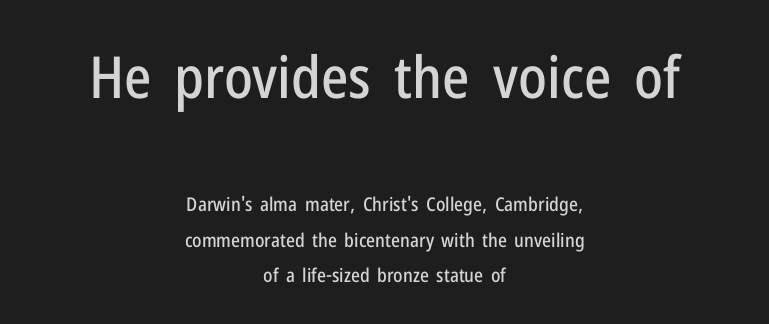
Spacing verdict: proportional, widths tailored to each character. Horizontal alignment here is central, giving a formal, balanced look. Standard letterfit; no display-style spreading of the glyphs. Every character sits straight up, as roman type does. Typographically, this falls in the sans-serif category. Between these two stacked blocks, the higher one wins on size.
